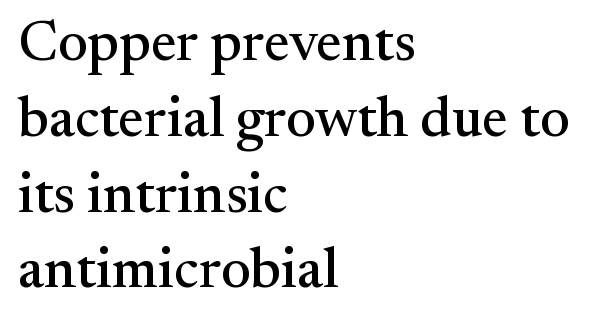
Spacing between characters is what you'd get straight out of the box. Is the block centered? No — it sits flush against the left margin. Nobody drew a line under any word here. This sample has the flowing, uneven cadence of proportional lettering.
